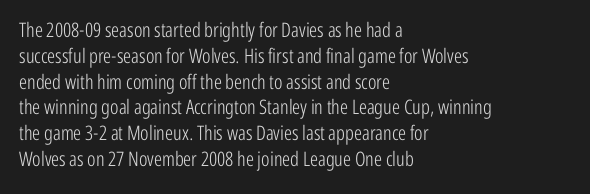
The image shows 20 px text type, upright; set left-aligned, normal line spacing (1.29x), normal letter spacing, not underlined.
